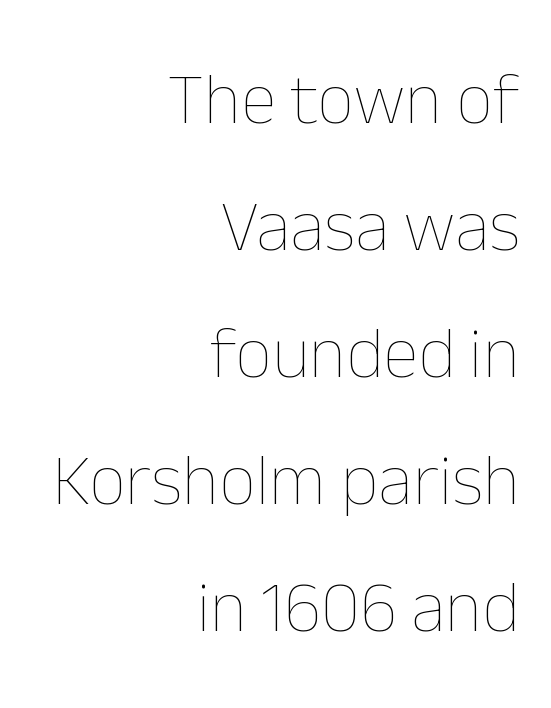
Compared with typical body copy, the letter spacing here is the same. The specimen omits any rule beneath the text block's lines. Is the block centered? No — it sits flush against the right margin. These lines are rendered in a variable-pitch font. The letters stand upright; this is a roman face.
